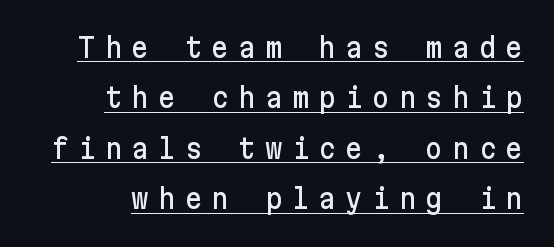
{"italic": "no", "underline": "yes", "line_spacing_ratio": 1.87, "letter_spacing": "wide", "letter_spacing_em": 0.34, "glyph_px": 27}
